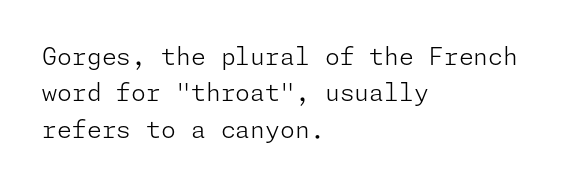
The foot of each line stays bare and open. These lines stack with their left ends in a neat column. Italic: no, the glyphs are upright roman. These lines sit exactly where default settings would place them.
